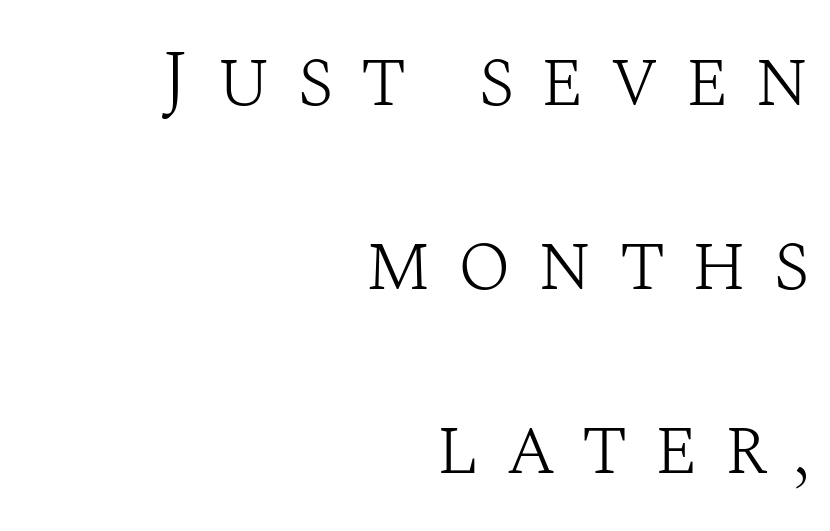
Yep, those are serifs on the letters. Check the space under the baseline: it is left empty. Between one letter and the next there's a generous, obvious gap. The weight would be labelled regular, book, light, or lighter still. The block of text is sparse from top to bottom, with ample space between rows. Note the varied advance widths — an 'i' is clearly narrower than an 'm'.
